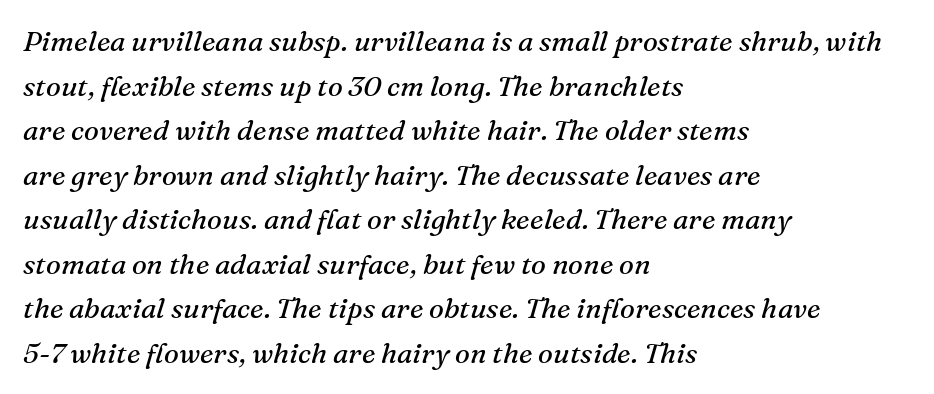
Q: Is the text bold? A: No.
Q: Is the text italic (slanted)? A: Yes, it leans right by about 16 degrees.
Q: Is the typeface a serif or a sans-serif typeface? A: Serif.
Q: Is the text underlined? A: No.
Q: How is the paragraph aligned? A: Left-aligned.
Q: Is the spacing between letters normal or unusually wide? A: Normal.
Q: Is the spacing between lines tight, normal or loose? A: Normal.
Q: Width (condensed, normal, or wide)? A: Normal.
Q: Stroke contrast? A: Medium.
Q: x-height? A: Medium.
Q: Monospaced? A: No.
